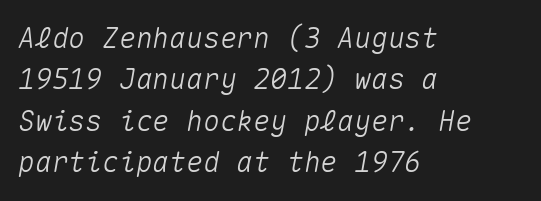
The image shows 28 px text type, italic (leaning right), monospaced; set left-aligned, normal line spacing (1.48x), normal letter spacing, not underlined; medium stroke contrast and a medium x-height.
